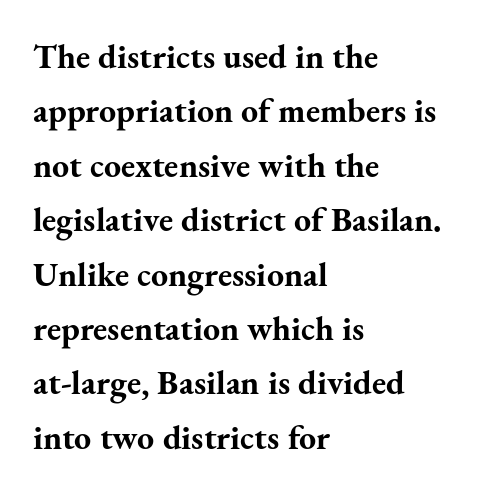
Vertical spacing — default. Does the copy run flush right? No — it runs flush left. The letters carry serifs — small finishing strokes at the ends of their stems. The tracking reads as untouched default to a designer's eye. In terms of posture, this sample is upright. Students, this is bold: see how much ink each stroke carries.
